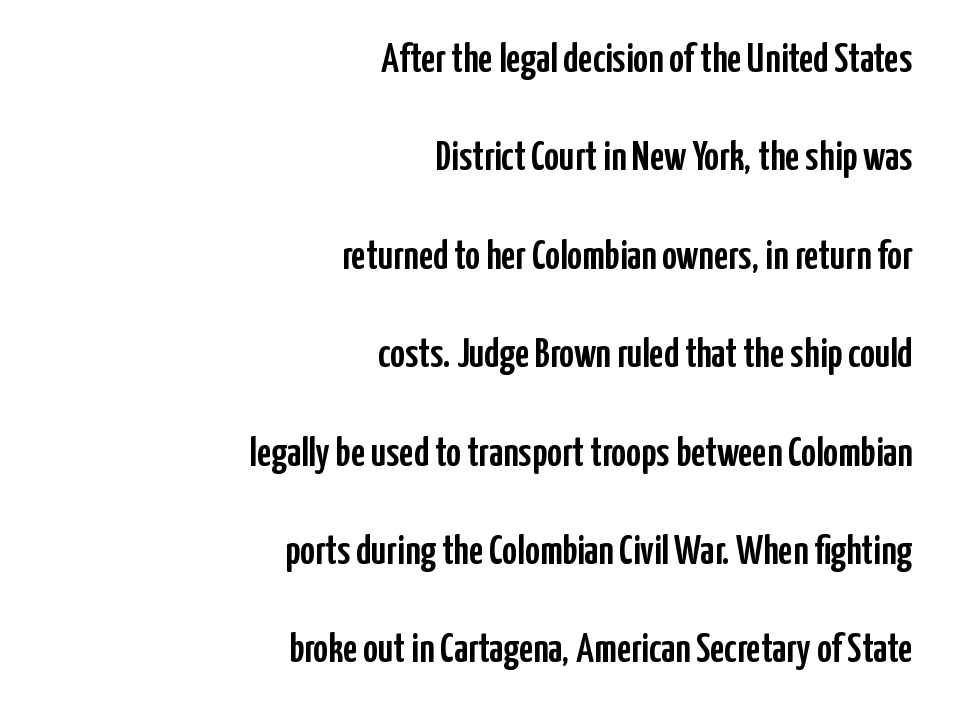
Q: Is the text italic (slanted)? A: No, it is upright.
Q: Is the typeface a serif or a sans-serif typeface? A: Sans-serif.
Q: Is the text underlined? A: No.
Q: How is the paragraph aligned? A: Right-aligned.
Q: Is the spacing between letters normal or unusually wide? A: Normal.
Q: Is the spacing between lines tight, normal or loose? A: Loose.
Q: Width (condensed, normal, or wide)? A: Condensed.
Q: Stroke contrast? A: Low.
Q: x-height? A: Medium.
Q: Monospaced? A: No.
